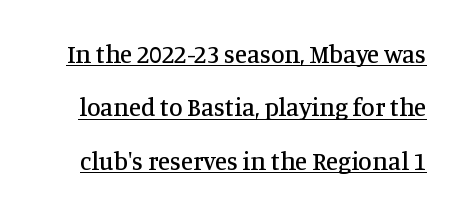
{"italic": "no", "underline": "yes", "line_spacing": "loose", "line_spacing_ratio": 2.14, "letter_spacing": "normal", "letter_spacing_em": 0.0, "glyph_px": 25}
